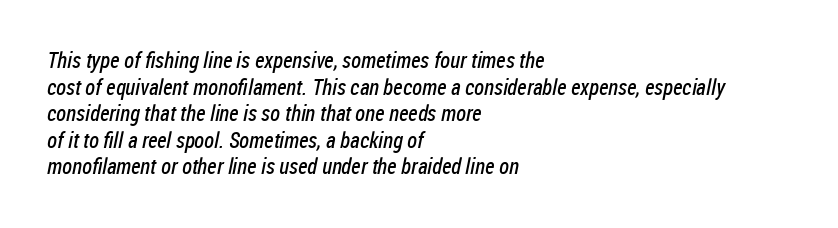
Q: Is the text bold? A: No.
Q: Is the text underlined? A: No.
Q: How is the paragraph aligned? A: Left-aligned.
Q: Is the spacing between letters normal or unusually wide? A: Normal.
